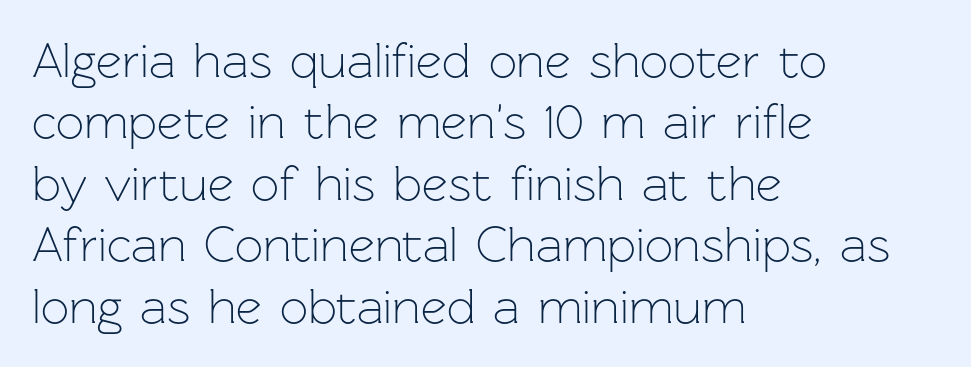
Each letter keeps its own natural width here, so spacing adapts to shape. Lines of text with bare space underneath. Every character sits straight up, as roman type does. The text block is weighted toward the left margin, trailing off unevenly rightward. Is the type heavy? It reads as light-to-regular instead.
